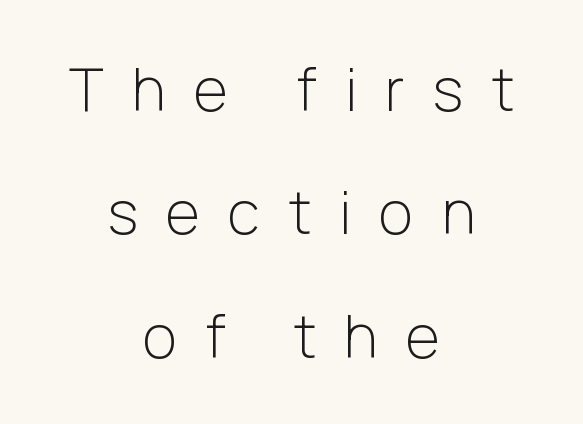
Q: Is the text bold? A: No.
Q: Is the text italic (slanted)? A: No, it is upright.
Q: Is the typeface a serif or a sans-serif typeface? A: Sans-serif.
Q: Is the text underlined? A: No.
Q: How is the paragraph aligned? A: Centered.
Q: Is the spacing between letters normal or unusually wide? A: Unusually wide.
Q: Is the spacing between lines tight, normal or loose? A: Loose.
Q: Width (condensed, normal, or wide)? A: Normal.
Q: Stroke contrast? A: Low.
Q: x-height? A: Medium.
Q: Monospaced? A: No.
